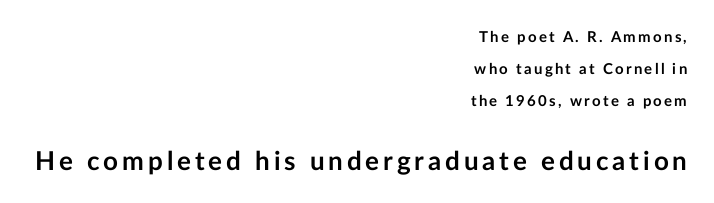
Weight: bold. A typesetter would mark this as roman, not italic. One glance says open: line gaps are wider than usual. No word sits above an underline.
